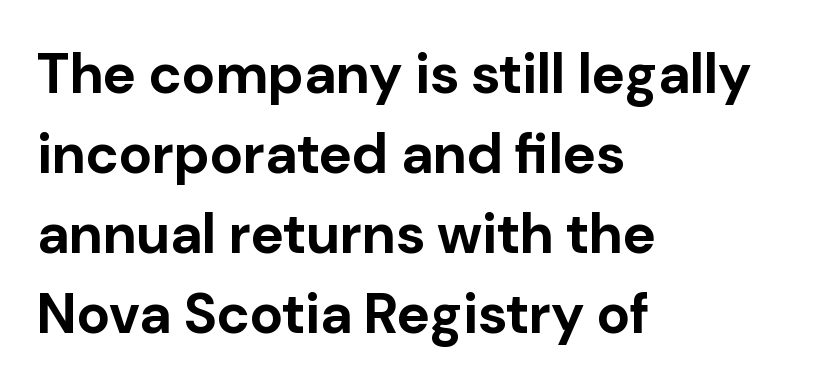
The image shows 56 px bold sans-serif type, upright; set left-aligned, normal line spacing (1.43x), normal letter spacing, not underlined; low stroke contrast and a medium x-height.
